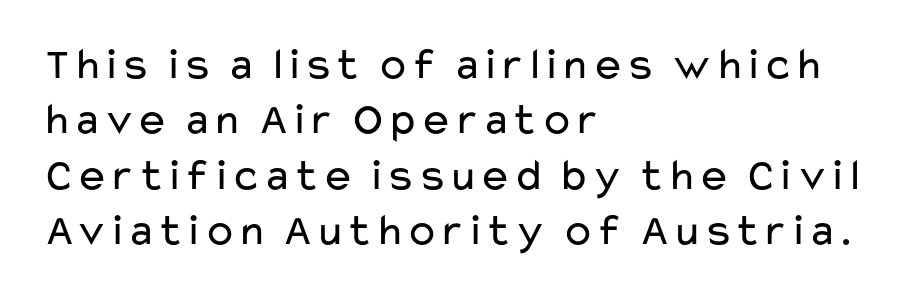
Which margin do the lines hug? The left one — the right edge is uneven. Is the stroke heavy? The answer is a plain regular-or-lighter. How are the letters spaced? Ordinarily, with no added tracking. You could not count columns in this text — the font is proportionally spaced. Is there any slant? The stems are plumb. The baseline area is clear.
